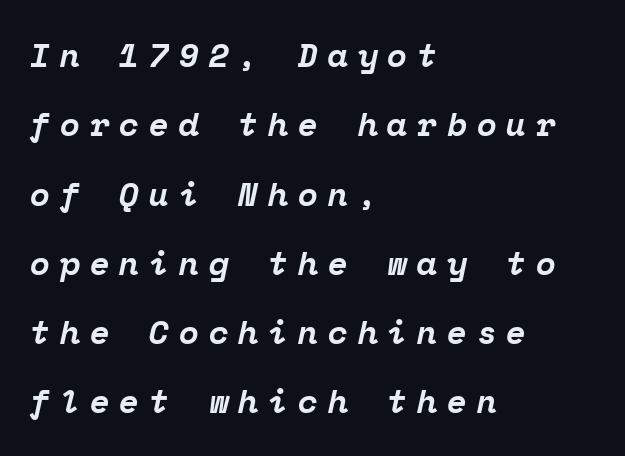
{"serif": "yes", "italic": "yes", "lean": "right", "slant_degrees": 12, "bold": "yes", "weight": "bold", "width": "normal", "stroke_contrast": "low", "x_height": "medium", "monospaced": "yes", "underline": "no", "align": "left", "line_spacing": "loose", "line_spacing_ratio": 2.1, "letter_spacing": "wide", "letter_spacing_em": 0.29, "glyph_px": 33}
